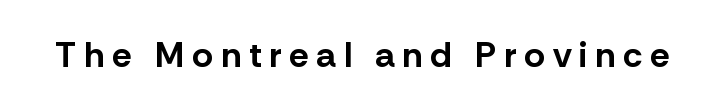
{"serif": "no", "italic": "no", "bold": "yes", "weight": "bold", "width": "normal", "stroke_contrast": "low", "x_height": "medium", "monospaced": "no", "underline": "no", "letter_spacing": "wide", "letter_spacing_em": 0.21, "glyph_px": 36}
